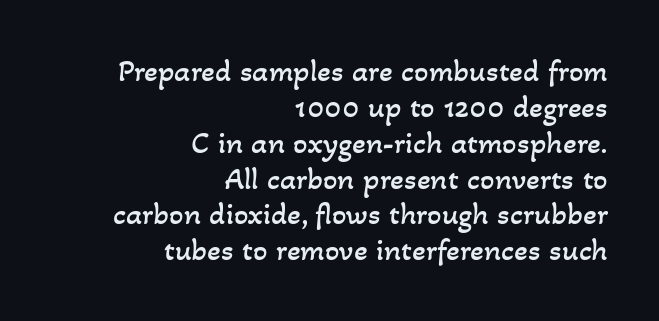
Q: Is the text bold? A: No.
Q: Is the text underlined? A: No.
Q: How is the paragraph aligned? A: Right-aligned.
Q: Is the spacing between letters normal or unusually wide? A: Normal.
Q: Is the spacing between lines tight, normal or loose? A: Tight.
Q: Width (condensed, normal, or wide)? A: Normal.
Q: Stroke contrast? A: Low.
Q: x-height? A: Small.
Q: Monospaced? A: No.
